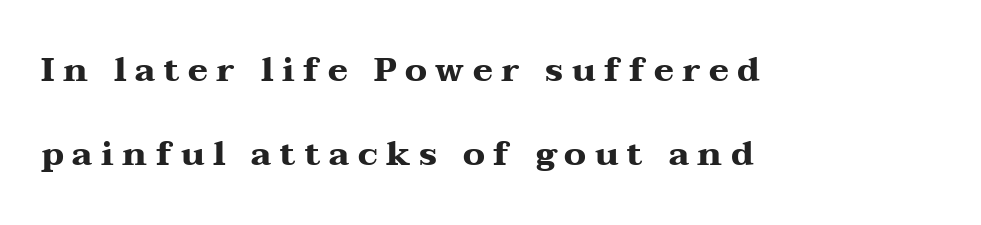
{"serif": "yes", "italic": "no", "bold": "yes", "weight": "heavy", "width": "wide", "stroke_contrast": "medium", "x_height": "medium", "monospaced": "no", "underline": "no", "align": "left", "line_spacing": "loose", "line_spacing_ratio": 2.47, "letter_spacing": "wide", "letter_spacing_em": 0.25, "glyph_px": 34}
